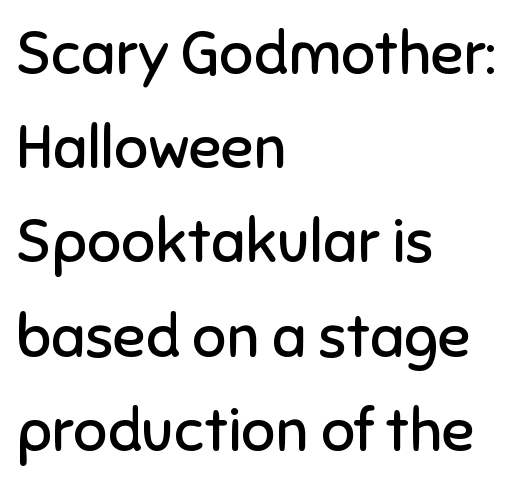
Q: Is the text bold? A: No.
Q: Is the text italic (slanted)? A: No, it is upright.
Q: Is the typeface a serif or a sans-serif typeface? A: Sans-serif.
Q: Is the text underlined? A: No.
Q: How is the paragraph aligned? A: Left-aligned.
Q: Is the spacing between letters normal or unusually wide? A: Normal.
Q: Is the spacing between lines tight, normal or loose? A: Normal.
Q: Width (condensed, normal, or wide)? A: Normal.
Q: Stroke contrast? A: Low.
Q: x-height? A: Medium.
Q: Monospaced? A: No.
